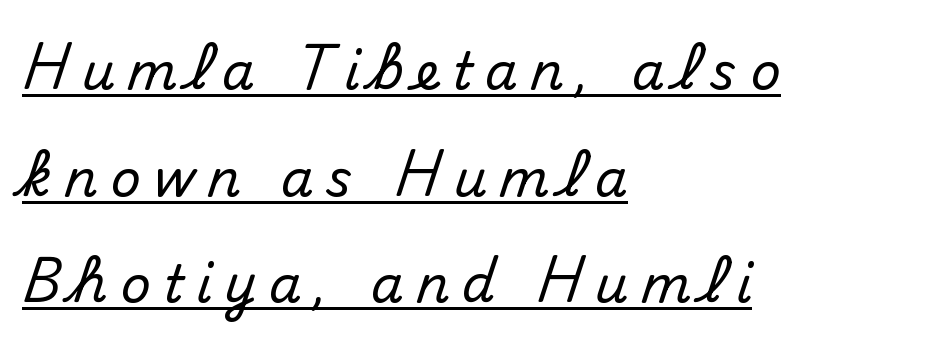
Q: Is the text italic (slanted)? A: Yes.
Q: Is the typeface a serif or a sans-serif typeface? A: Sans-serif.
Q: Is the text underlined? A: Yes.
Q: How is the paragraph aligned? A: Left-aligned.
Q: Is the spacing between letters normal or unusually wide? A: Unusually wide.
Q: Is the spacing between lines tight, normal or loose? A: Loose.
Q: Width (condensed, normal, or wide)? A: Normal.
Q: Stroke contrast? A: Medium.
Q: x-height? A: Small.
Q: Monospaced? A: No.
